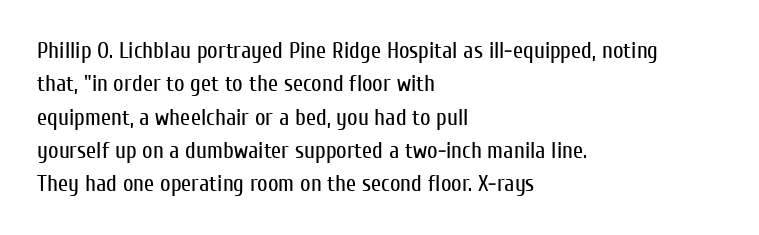
{"italic": "no", "bold": "no", "underline": "no", "align": "left", "line_spacing": "normal", "line_spacing_ratio": 1.45, "letter_spacing": "normal", "letter_spacing_em": 0.0, "glyph_px": 23}
